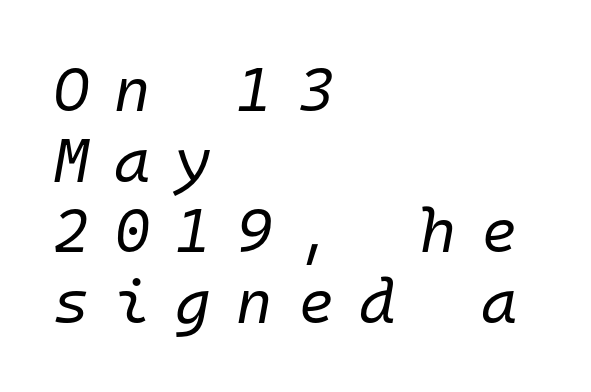
Q: Is the text bold? A: No.
Q: Is the text italic (slanted)? A: Yes, it leans right by about 10 degrees.
Q: Is the text underlined? A: No.
Q: How is the paragraph aligned? A: Left-aligned.
Q: Is the spacing between letters normal or unusually wide? A: Unusually wide.
Q: Is the spacing between lines tight, normal or loose? A: Tight.
Q: Width (condensed, normal, or wide)? A: Normal.
Q: Stroke contrast? A: Low.
Q: x-height? A: Medium.
Q: Monospaced? A: Yes.
